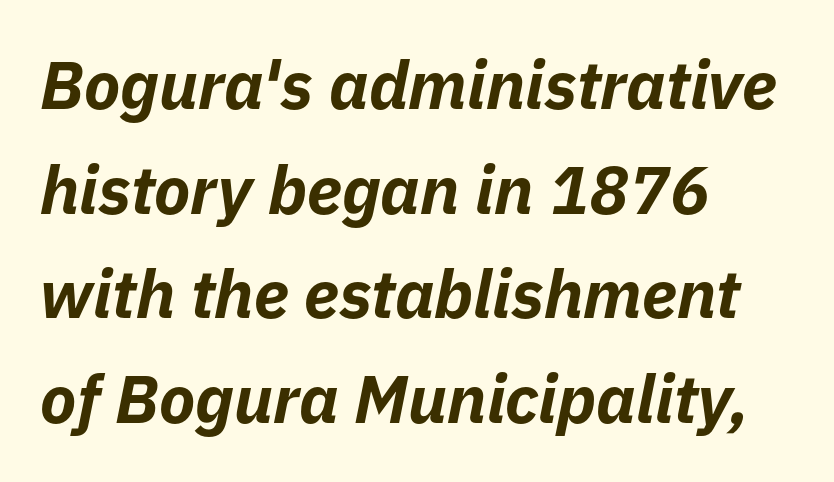
{"italic": "yes", "lean": "right", "slant_degrees": 11, "bold": "yes", "weight": "bold", "width": "normal", "stroke_contrast": "low", "x_height": "medium", "monospaced": "no", "underline": "no", "align": "left", "line_spacing": "normal", "line_spacing_ratio": 1.56, "letter_spacing": "normal", "letter_spacing_em": 0.0, "glyph_px": 67}
